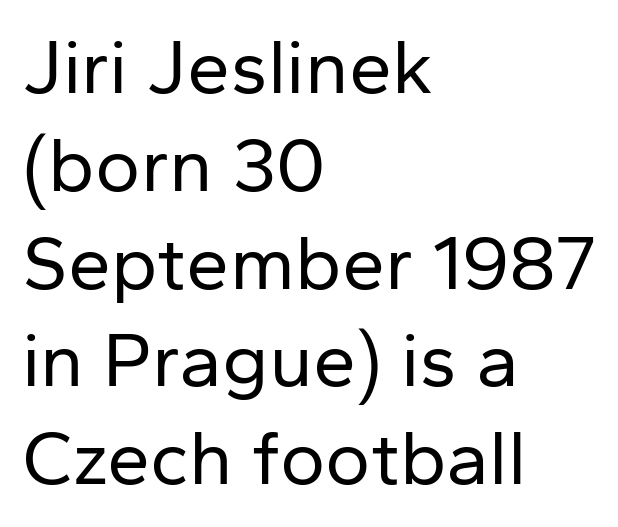
The image shows 77 px regular-weight sans-serif type, upright; set left-aligned, normal line spacing (1.27x), normal letter spacing, not underlined; low stroke contrast and a medium x-height.
